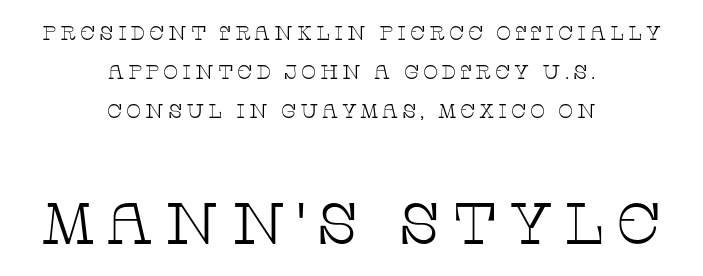
Q: Is the text bold? A: No.
Q: Is the text italic (slanted)? A: No, it is upright.
Q: Is the typeface a serif or a sans-serif typeface? A: Serif.
Q: Is the text underlined? A: No.
Q: How is the paragraph aligned? A: Centered.
Q: Is the spacing between lines tight, normal or loose? A: Loose.
Q: Which block of text is set in a larger size, the first (top) or the second (bottom)? A: The second (bottom) one.
Q: Width (condensed, normal, or wide)? A: Wide.
Q: Stroke contrast? A: Low.
Q: x-height? A: Large.
Q: Monospaced? A: No.
